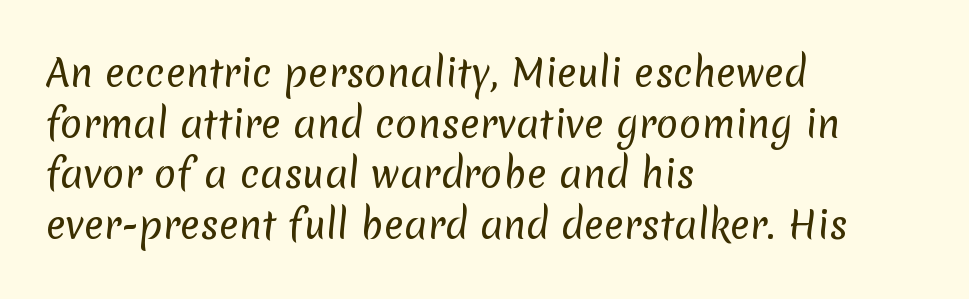
The rendering uses natural spacing where letterforms have individual widths. One-word summary of the alignment: left. Examine the stroke ends and you'll find no serifs. Horizontal bands of white between lines are of average thickness. Descender tails drop into unmarked territory. Weight class: somewhere from thin through regular.
